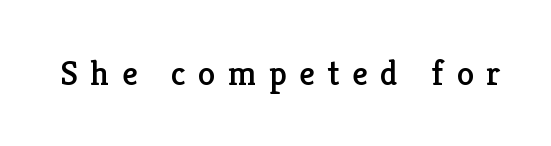
{"serif": "yes", "italic": "no", "width": "normal", "stroke_contrast": "low", "x_height": "medium", "monospaced": "no", "underline": "no", "letter_spacing": "wide", "letter_spacing_em": 0.36, "glyph_px": 35}
